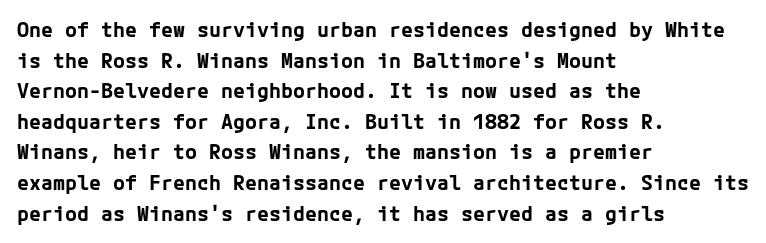
The image shows 20 px bold type, upright; set left-aligned, normal line spacing (1.53x), normal letter spacing, not underlined.
